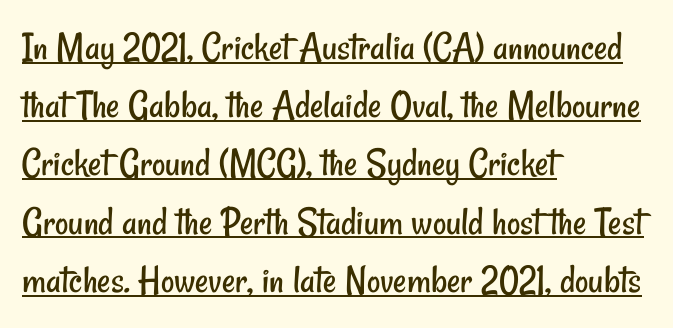
A quiet, ordinary-to-light weight characterises the typeface. This sample uses plain, unmodified letter spacing. Teacher's note: observe the even left margin — that is flush-left alignment. What decoration does the sample have? An underline. Here the designer chose a conventional face with non-uniform glyph widths. The rows are spaced the way most documents space them.
